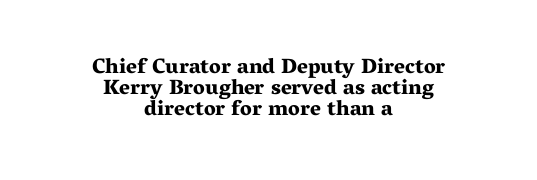
{"italic": "no", "bold": "yes", "underline": "no", "align": "center", "line_spacing": "tight", "line_spacing_ratio": 0.99, "letter_spacing": "normal", "letter_spacing_em": 0.0, "glyph_px": 21}
